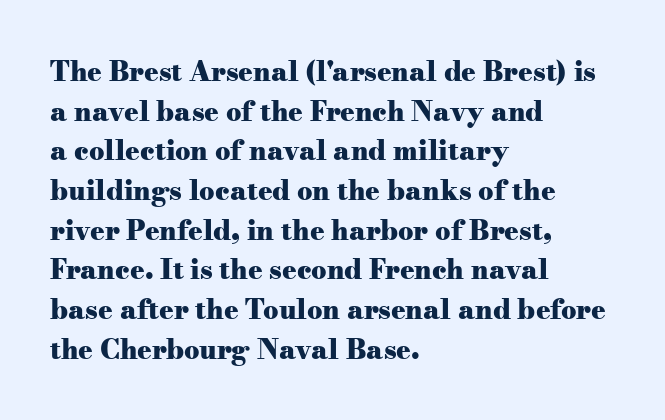
{"italic": "no", "bold": "yes", "underline": "no", "align": "left", "line_spacing": "normal", "line_spacing_ratio": 1.47, "letter_spacing": "normal", "letter_spacing_em": 0.0, "glyph_px": 27}
